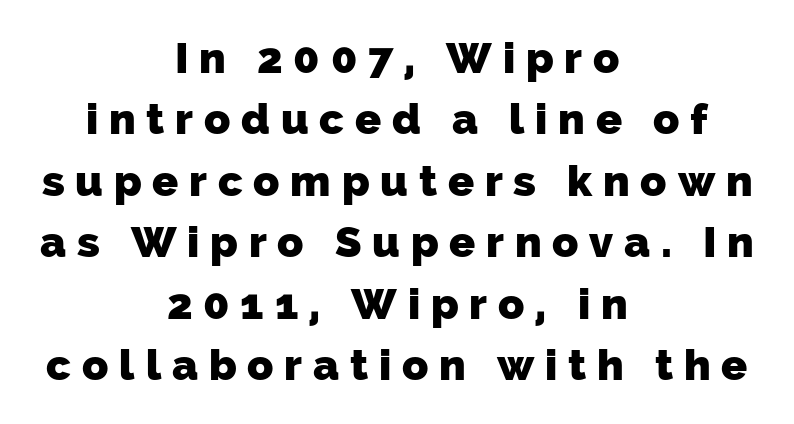
This sample uses a sans-serif face. One-word summary of the alignment: center. Note the varied advance widths — an 'i' is clearly narrower than an 'm'. These lines have a slow, spaced-out rhythm from letter to letter. Regular leading.
